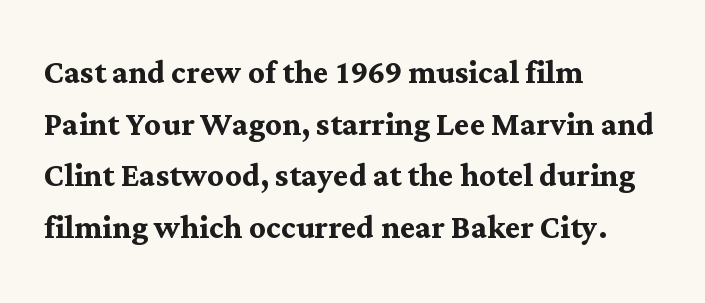
The image shows 41 px semibold serif type, upright; set left-aligned, normal line spacing (1.26x), normal letter spacing, not underlined; medium stroke contrast and a medium x-height.
